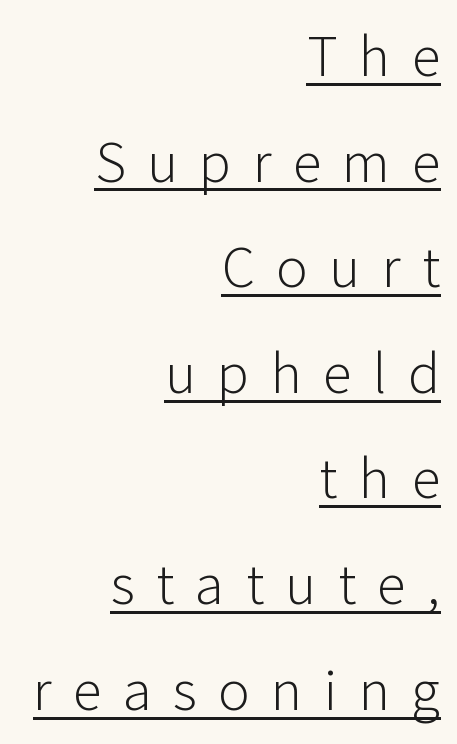
The image shows 59 px light sans-serif type, upright; set right-aligned, line spacing 1.79x, unusually wide letter spacing (+0.36 em), underlined; low stroke contrast and a medium x-height.
